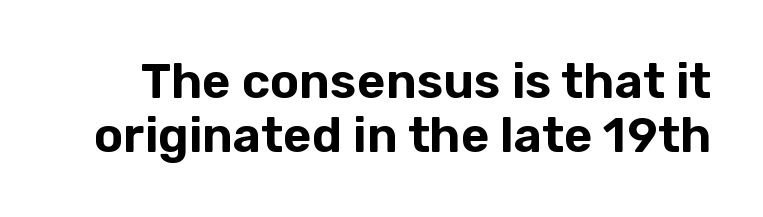
Q: Is the text italic (slanted)? A: No, it is upright.
Q: Is the typeface a serif or a sans-serif typeface? A: Sans-serif.
Q: Is the text underlined? A: No.
Q: Is the spacing between letters normal or unusually wide? A: Normal.
Q: Is the spacing between lines tight, normal or loose? A: Tight.
Q: Width (condensed, normal, or wide)? A: Normal.
Q: Stroke contrast? A: Low.
Q: x-height? A: Medium.
Q: Monospaced? A: No.
